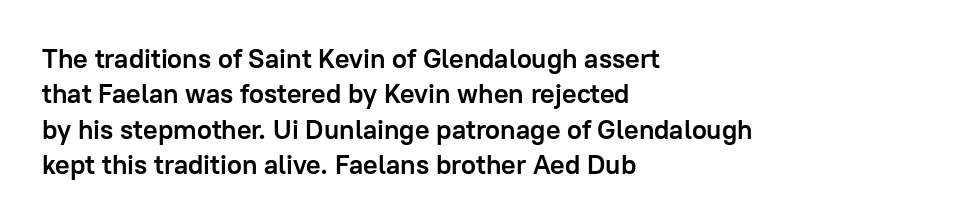
{"italic": "no", "bold": "yes", "underline": "no", "align": "left", "line_spacing": "normal", "line_spacing_ratio": 1.31, "letter_spacing": "normal", "letter_spacing_em": 0.0, "glyph_px": 27}
